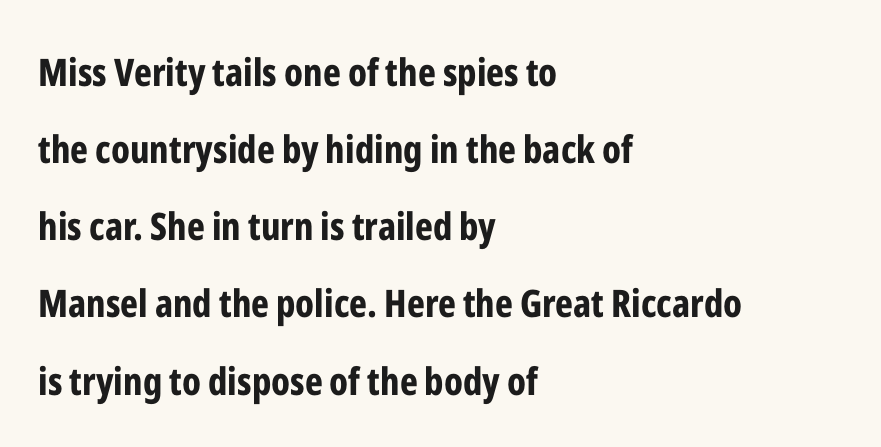
{"serif": "no", "italic": "no", "bold": "yes", "weight": "bold", "width": "condensed", "stroke_contrast": "low", "x_height": "medium", "monospaced": "no", "underline": "no", "align": "left", "line_spacing": "loose", "line_spacing_ratio": 2.03, "letter_spacing": "normal", "letter_spacing_em": 0.0, "glyph_px": 38}
